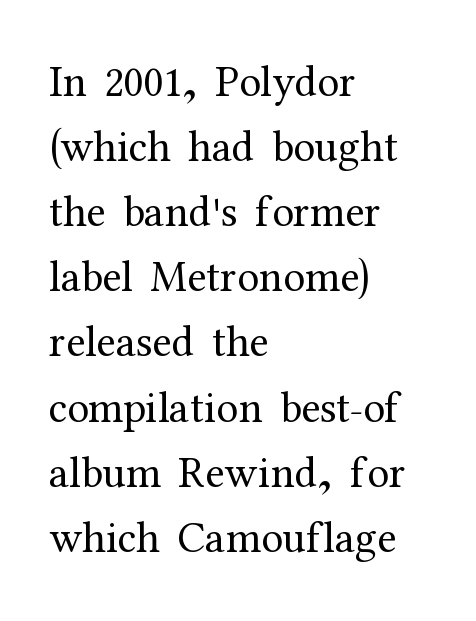
Posture: straight, roman, zero tilt. Note the varied advance widths — an 'i' is clearly narrower than an 'm'. The specimen omits any rule beneath the text block's lines. Compared with typical body copy, the letter spacing here is the same. Yep, those are serifs on the letters. One glance says typical: line gaps are just what's usual.
